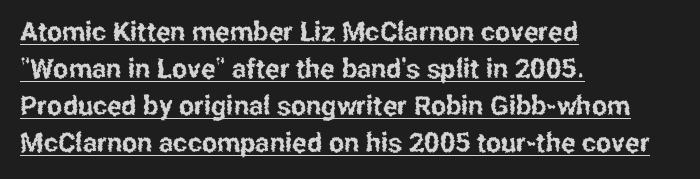
The image shows 27 px text type, upright; set left-aligned, normal line spacing (1.37x), normal letter spacing, underlined.
